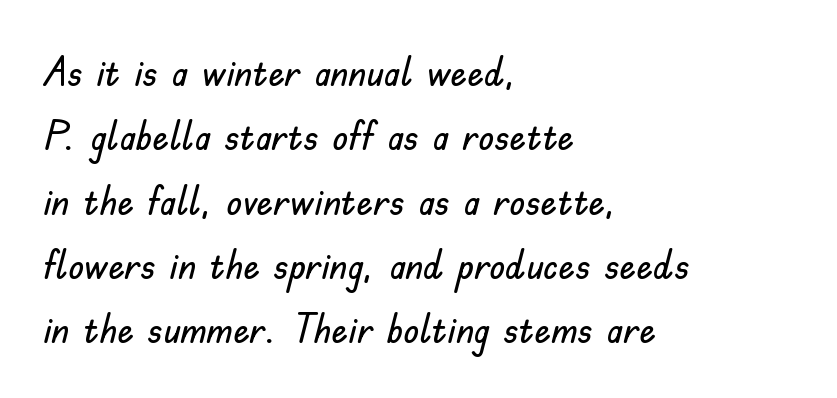
Q: Is the text italic (slanted)? A: Yes.
Q: Is the typeface a serif or a sans-serif typeface? A: Sans-serif.
Q: Is the text underlined? A: No.
Q: How is the paragraph aligned? A: Left-aligned.
Q: Is the spacing between letters normal or unusually wide? A: Normal.
Q: Is the spacing between lines tight, normal or loose? A: Normal.
Q: Width (condensed, normal, or wide)? A: Normal.
Q: Stroke contrast? A: Low.
Q: x-height? A: Small.
Q: Monospaced? A: No.
